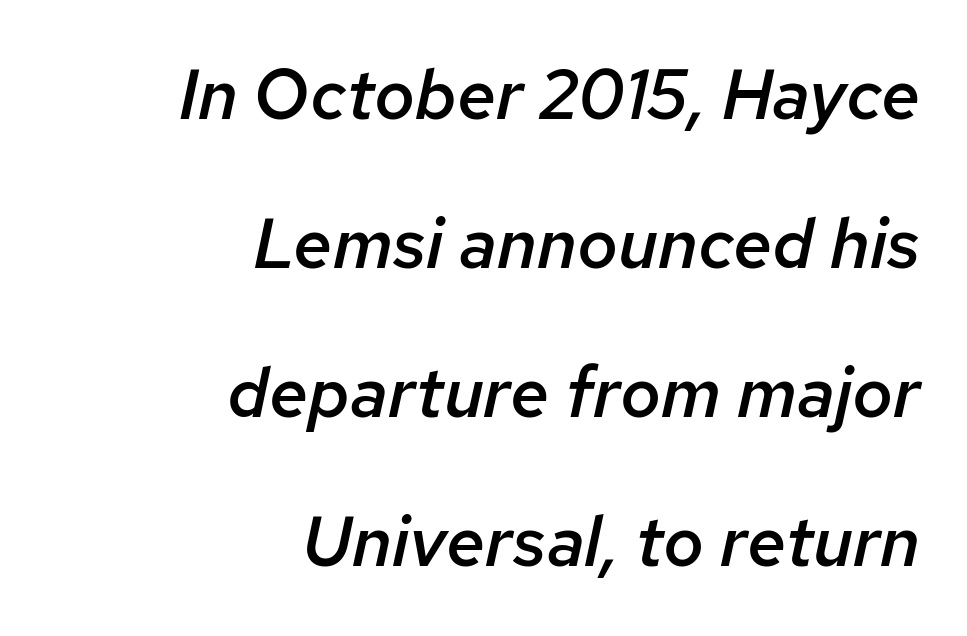
Standard letterfit; no display-style spreading of the glyphs. The gap between lines stays unmarked. Layout note: lines flush right. The font's italic variant was chosen for this text.
